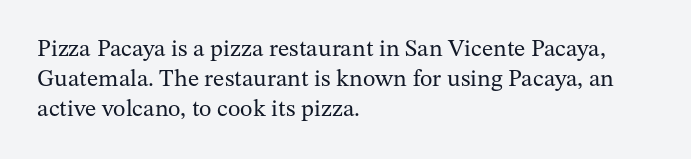
The image shows 24 px text type, upright; set left-aligned, normal line spacing (1.25x), normal letter spacing, not underlined.
